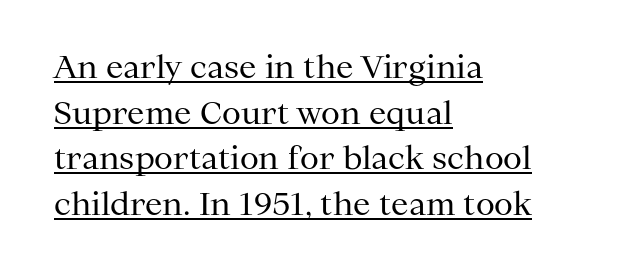
Q: Is the text bold? A: No.
Q: Is the text italic (slanted)? A: No, it is upright.
Q: Is the typeface a serif or a sans-serif typeface? A: Serif.
Q: Is the text underlined? A: Yes.
Q: How is the paragraph aligned? A: Left-aligned.
Q: Is the spacing between letters normal or unusually wide? A: Normal.
Q: Is the spacing between lines tight, normal or loose? A: Normal.
Q: Width (condensed, normal, or wide)? A: Normal.
Q: Stroke contrast? A: Medium.
Q: x-height? A: Medium.
Q: Monospaced? A: No.
